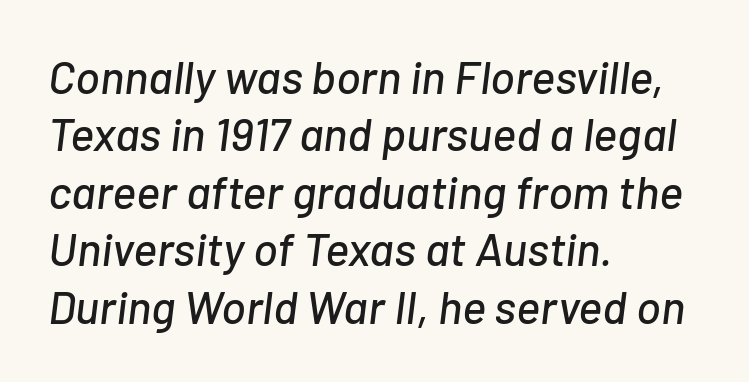
Descenders hang freely into open space. Posture: slanted. Every row of glyphs begins at an identical x-position on the left. The designer left line spacing at the default.
